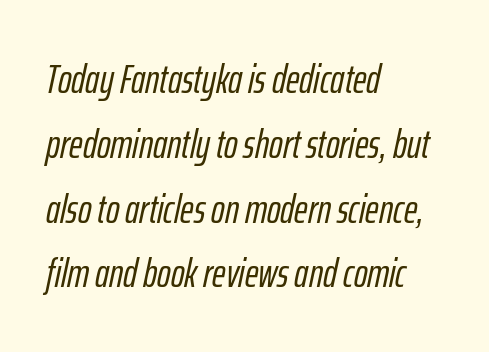
{"italic": "yes", "lean": "right", "slant_degrees": 12, "width": "condensed", "stroke_contrast": "low", "x_height": "medium", "monospaced": "no", "underline": "no", "align": "left", "line_spacing": "normal", "line_spacing_ratio": 1.58, "letter_spacing": "normal", "letter_spacing_em": 0.0, "glyph_px": 41}
